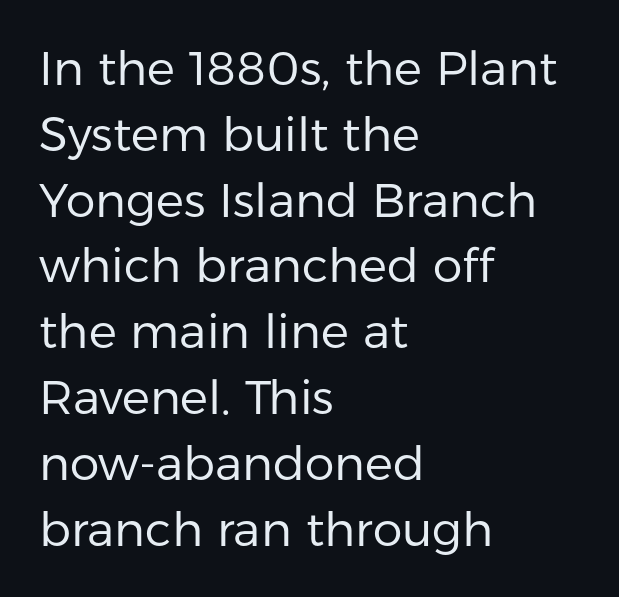
Q: Is the text bold? A: No.
Q: Is the text italic (slanted)? A: No, it is upright.
Q: Is the typeface a serif or a sans-serif typeface? A: Sans-serif.
Q: Is the text underlined? A: No.
Q: How is the paragraph aligned? A: Left-aligned.
Q: Is the spacing between letters normal or unusually wide? A: Normal.
Q: Is the spacing between lines tight, normal or loose? A: Normal.
Q: Width (condensed, normal, or wide)? A: Normal.
Q: Stroke contrast? A: Low.
Q: x-height? A: Medium.
Q: Monospaced? A: No.
